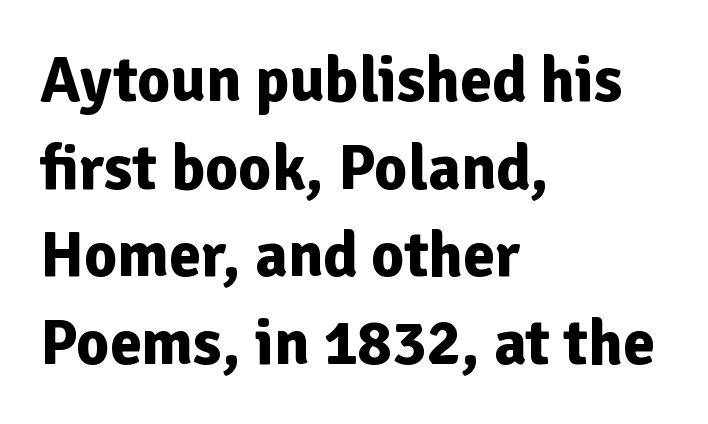
Lines of text with bare space underneath. You can tell from the bare stems that sans-serif type was used. These words are printed bold, with thick strokes throughout. You could call the tracking neutral — neither tight nor loose. Summary of vertical rhythm: regular, with standard interline spacing.
